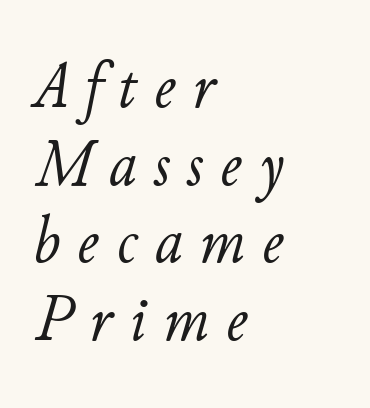
Leading: reduced. Here the glyphs are tracked loosely, breaking word shapes into spaced letters. Layout note: lines flush left. Proportional: the letters do not fall into vertical columns. The letterforms sit at book weight or below.
